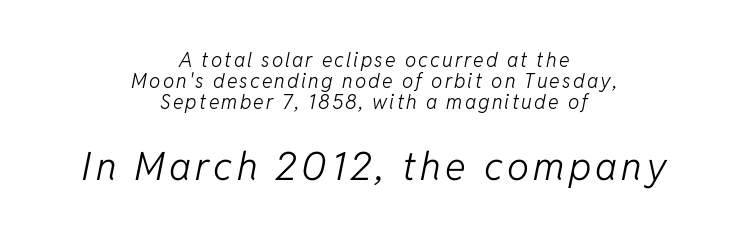
The image shows 39 px light type, italic (leaning right); set centered, tight line spacing (1.04x), not underlined; the second (bottom) block is 1.95x larger; low stroke contrast and a medium x-height.
